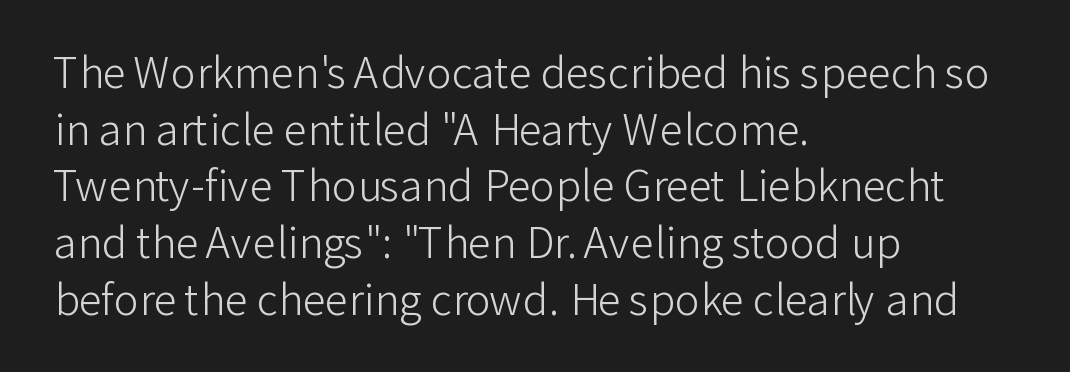
Q: Is the text bold? A: No.
Q: Is the text italic (slanted)? A: No, it is upright.
Q: Is the typeface a serif or a sans-serif typeface? A: Sans-serif.
Q: Is the text underlined? A: No.
Q: How is the paragraph aligned? A: Left-aligned.
Q: Is the spacing between letters normal or unusually wide? A: Normal.
Q: Is the spacing between lines tight, normal or loose? A: Normal.
Q: Width (condensed, normal, or wide)? A: Normal.
Q: Stroke contrast? A: Low.
Q: x-height? A: Medium.
Q: Monospaced? A: No.
